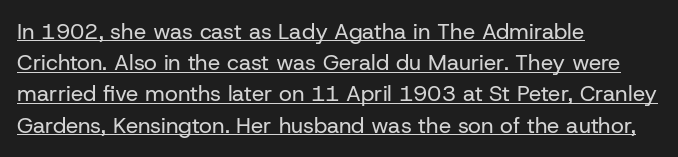
Q: Is the text bold? A: No.
Q: Is the text italic (slanted)? A: No, it is upright.
Q: Is the text underlined? A: Yes.
Q: How is the paragraph aligned? A: Left-aligned.
Q: Is the spacing between letters normal or unusually wide? A: Normal.
Q: Is the spacing between lines tight, normal or loose? A: Normal.
